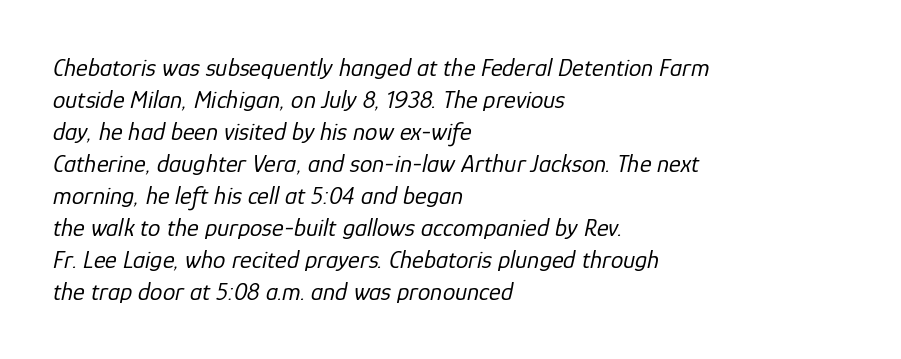
The font sits on the lighter half of the weight spectrum, regular included. Compared with typical paragraphs, the rows here are spaced about the same. All the whitespace from short lines collects on the right. Students, note that the glyphs here touch the page at normal intervals.
